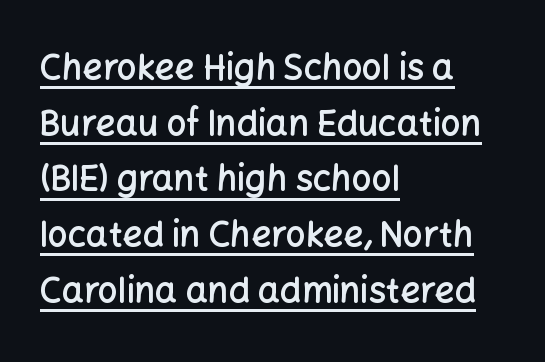
The image shows 35 px semibold sans-serif type, upright; set left-aligned, normal line spacing (1.59x), normal letter spacing, underlined; low stroke contrast and a medium x-height.
